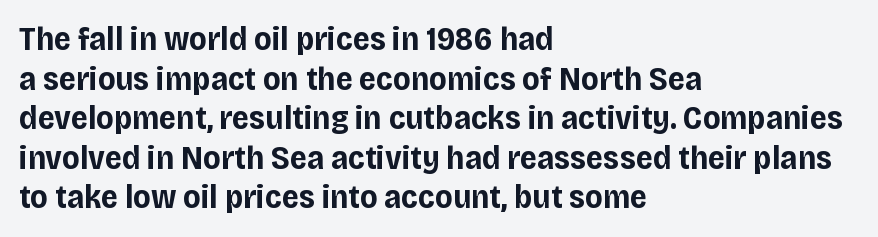
Q: Is the text bold? A: Yes.
Q: Is the text italic (slanted)? A: No, it is upright.
Q: Is the typeface a serif or a sans-serif typeface? A: Sans-serif.
Q: Is the text underlined? A: No.
Q: How is the paragraph aligned? A: Left-aligned.
Q: Is the spacing between letters normal or unusually wide? A: Normal.
Q: Width (condensed, normal, or wide)? A: Normal.
Q: Stroke contrast? A: Low.
Q: x-height? A: Large.
Q: Monospaced? A: No.
